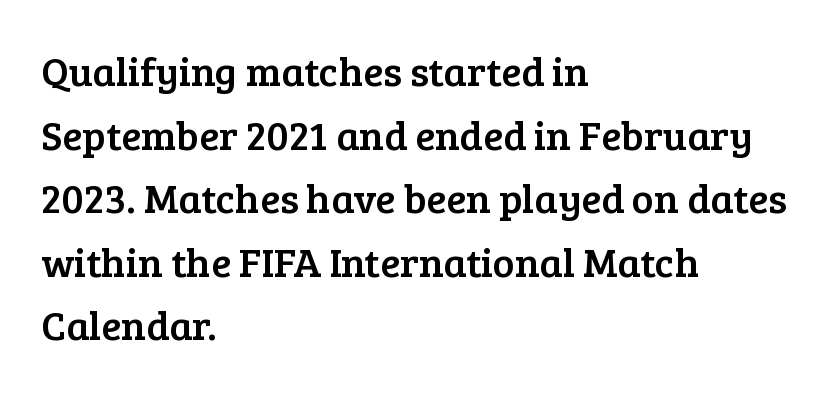
The image shows 41 px serif type, upright; set left-aligned, normal line spacing (1.55x), normal letter spacing, not underlined; low stroke contrast and a medium x-height.
